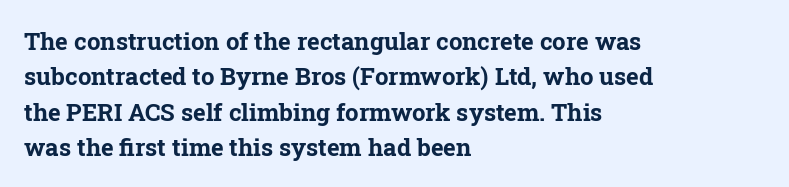
The image shows 24 px bold type, upright; set left-aligned, normal line spacing (1.47x), normal letter spacing, not underlined.
